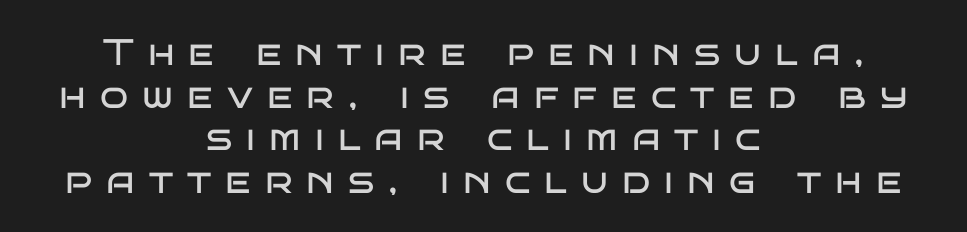
Q: Is the text bold? A: No.
Q: Is the text italic (slanted)? A: No, it is upright.
Q: Is the typeface a serif or a sans-serif typeface? A: Sans-serif.
Q: Is the text underlined? A: No.
Q: How is the paragraph aligned? A: Centered.
Q: Is the spacing between letters normal or unusually wide? A: Unusually wide.
Q: Is the spacing between lines tight, normal or loose? A: Tight.
Q: Width (condensed, normal, or wide)? A: Wide.
Q: Stroke contrast? A: Low.
Q: x-height? A: Large.
Q: Monospaced? A: No.
